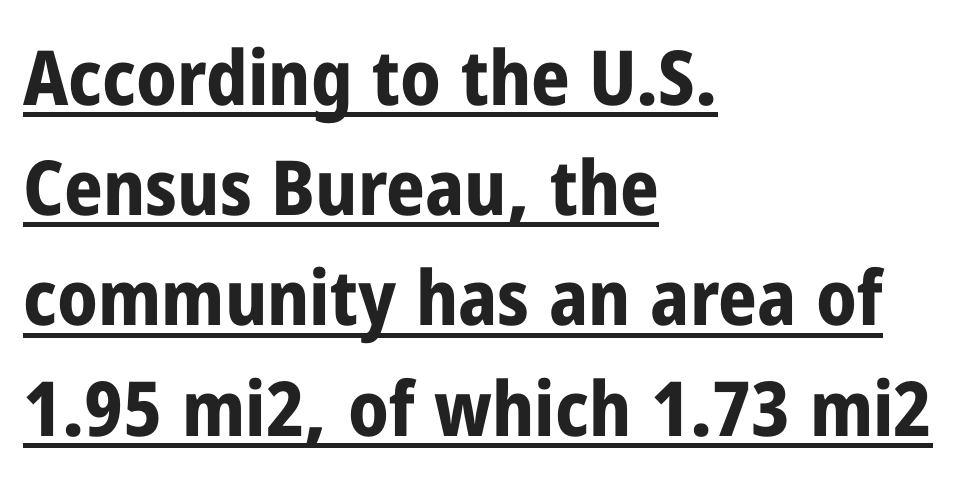
Upright lettering throughout. The typeface chosen for these lines omits serifs. Summary of weight: heavy, a full bold. The line-height multiplier appears to be the usual default. Underline: present.
